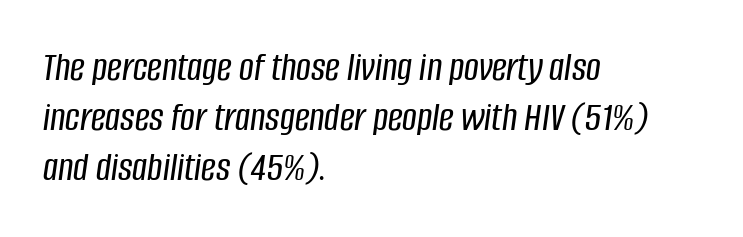
Typeset ragged right — the left edge is the straight one. Letter spacing: default. Here the designer chose a conventional face with non-uniform glyph widths. This is oblique type, the kind used for emphasis or titles. Only glyphs here, with clear space below each row.
